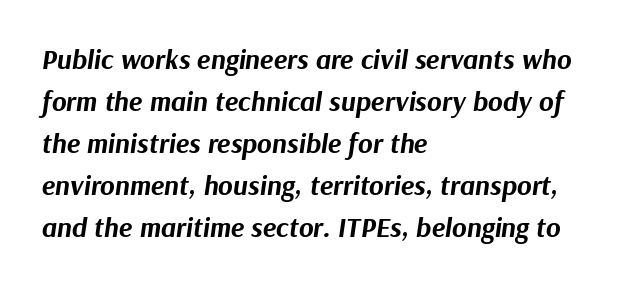
Every character sits at an angle, as italics do. Check under the words: just untouched page. Does the copy run flush right? No — it runs flush left. Strong, thick strokes mark this as bold type. This sample has the flowing, uneven cadence of proportional lettering. These lines keep a tight, regular rhythm from letter to letter.
